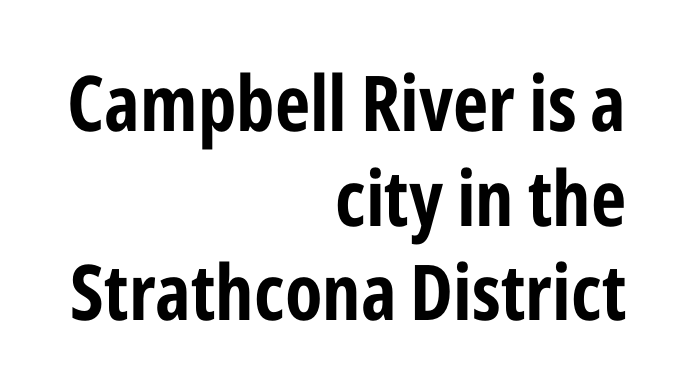
{"serif": "no", "italic": "no", "bold": "yes", "weight": "bold", "width": "condensed", "stroke_contrast": "low", "x_height": "medium", "monospaced": "no", "underline": "no", "align": "right", "line_spacing_ratio": 1.23, "letter_spacing": "normal", "letter_spacing_em": 0.0, "glyph_px": 77}
